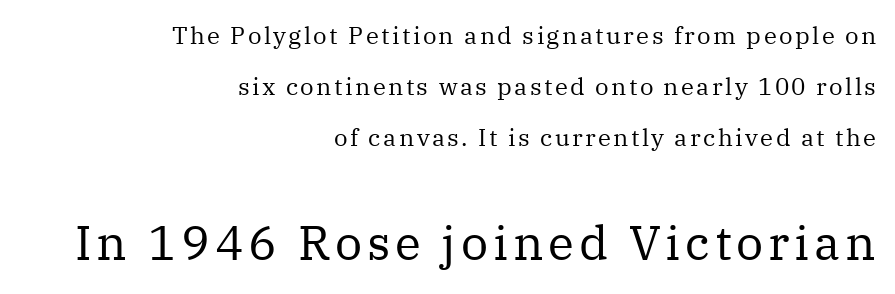
Q: Is the text bold? A: No.
Q: Is the text italic (slanted)? A: No, it is upright.
Q: Is the typeface a serif or a sans-serif typeface? A: Serif.
Q: Is the text underlined? A: No.
Q: How is the paragraph aligned? A: Right-aligned.
Q: Is the spacing between lines tight, normal or loose? A: Loose.
Q: Which block of text is set in a larger size, the first (top) or the second (bottom)? A: The second (bottom) one.
Q: Width (condensed, normal, or wide)? A: Normal.
Q: Stroke contrast? A: Medium.
Q: x-height? A: Medium.
Q: Monospaced? A: No.
